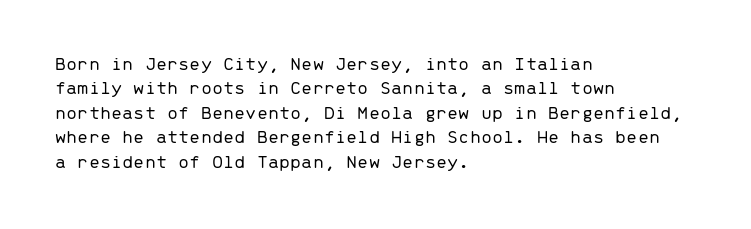
Q: Is the text bold? A: No.
Q: Is the text italic (slanted)? A: No, it is upright.
Q: Is the text underlined? A: No.
Q: How is the paragraph aligned? A: Left-aligned.
Q: Is the spacing between letters normal or unusually wide? A: Normal.
